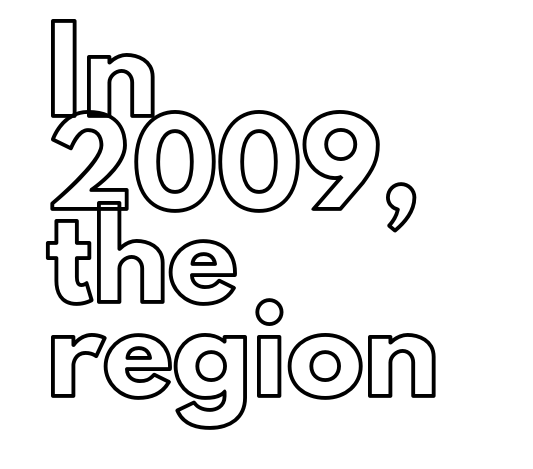
{"italic": "no", "width": "normal", "x_height": "small", "monospaced": "no", "underline": "no", "align": "left", "line_spacing_ratio": 1.21, "letter_spacing": "normal", "letter_spacing_em": 0.0, "glyph_px": 77}
